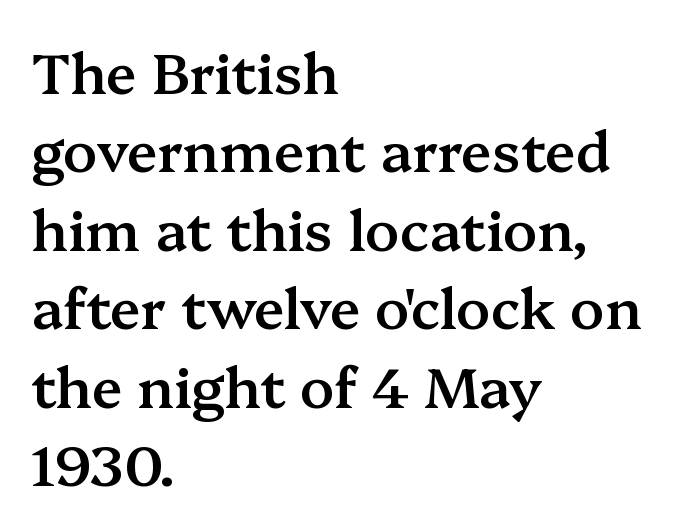
The image shows 56 px semibold serif type, upright; set left-aligned, normal line spacing (1.4x), normal letter spacing, not underlined; medium stroke contrast and a medium x-height.
